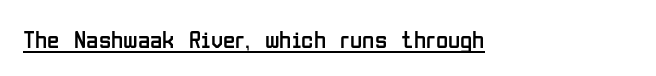
The image shows 25 px text type, upright; set normal letter spacing, underlined.
